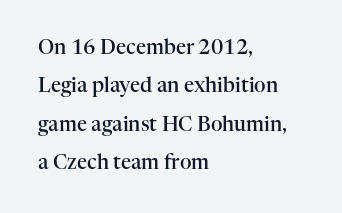
If you drew a ruler down the left edge, every line would touch it. Whoever set this chose breathing room over compactness in the vertical rhythm. Unlike italic type, these characters show no tilt at all. You could call the tracking neutral — neither tight nor loose. Check under the words: just untouched page.
